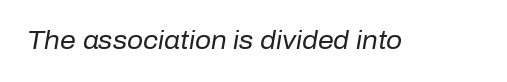
The image shows 25 px text type, italic (leaning right); set normal letter spacing, not underlined.
